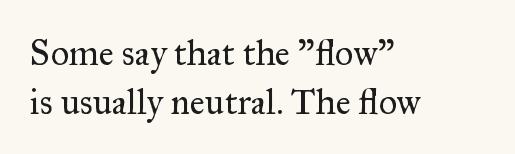
The image shows 36 px regular-weight serif type, upright; set left-aligned, normal line spacing (1.36x), normal letter spacing, not underlined; medium stroke contrast and a small x-height.
